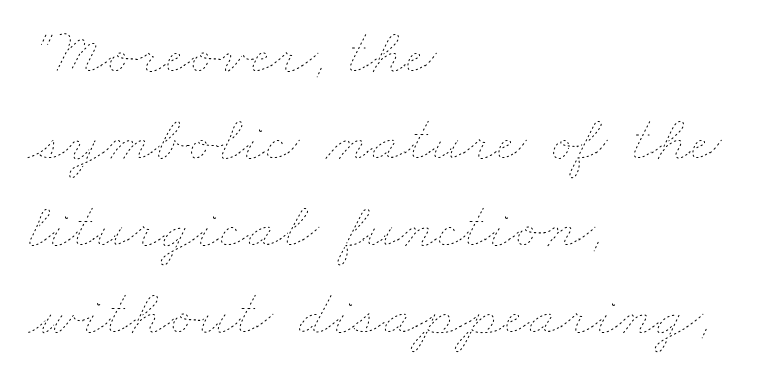
{"bold": "no", "weight": "thin", "width": "wide", "stroke_contrast": "low", "x_height": "small", "monospaced": "no", "underline": "no", "align": "left", "line_spacing": "normal", "line_spacing_ratio": 1.32, "letter_spacing": "normal", "letter_spacing_em": 0.0, "glyph_px": 66}
